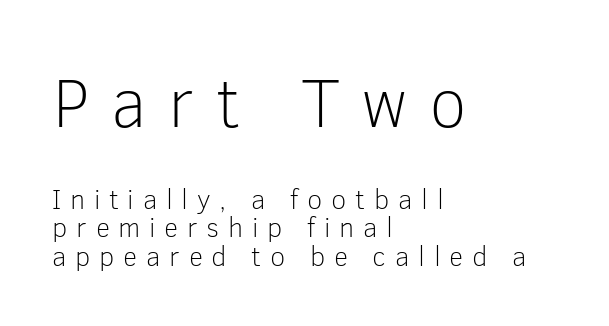
Q: Is the text bold? A: No.
Q: Is the text italic (slanted)? A: No, it is upright.
Q: Is the typeface a serif or a sans-serif typeface? A: Sans-serif.
Q: Is the text underlined? A: No.
Q: How is the paragraph aligned? A: Left-aligned.
Q: Is the spacing between letters normal or unusually wide? A: Unusually wide.
Q: Is the spacing between lines tight, normal or loose? A: Tight.
Q: Which block of text is set in a larger size, the first (top) or the second (bottom)? A: The first (top) one.
Q: Width (condensed, normal, or wide)? A: Normal.
Q: Stroke contrast? A: Low.
Q: x-height? A: Medium.
Q: Monospaced? A: No.
